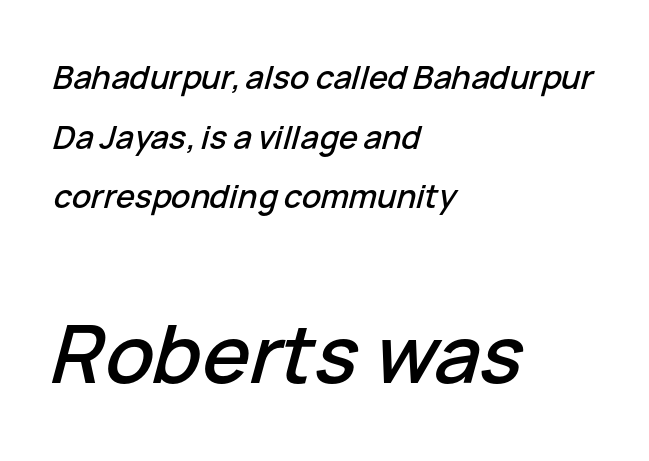
The image shows 80 px text type, italic (leaning right); set left-aligned, line spacing 1.86x, normal letter spacing, not underlined; the second (bottom) block is 2.5x larger; low stroke contrast and a medium x-height.
